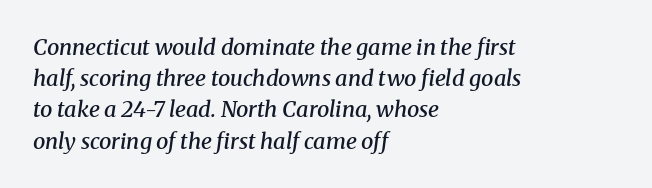
The image shows 22 px text type, italic (leaning right); set left-aligned, normal line spacing (1.42x), normal letter spacing, not underlined.
